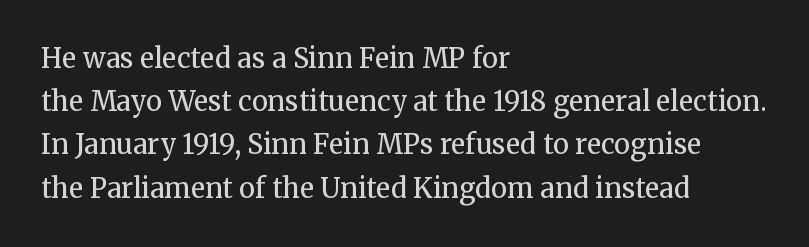
The image shows 27 px text type, upright; set left-aligned, normal line spacing (1.6x), normal letter spacing, not underlined.
